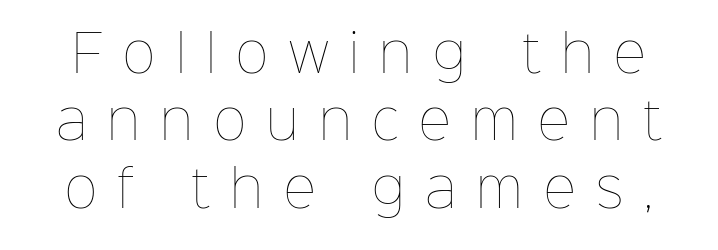
{"italic": "no", "bold": "no", "weight": "thin", "width": "normal", "stroke_contrast": "low", "x_height": "medium", "monospaced": "no", "underline": "no", "line_spacing": "normal", "line_spacing_ratio": 1.35, "letter_spacing": "wide", "letter_spacing_em": 0.41, "glyph_px": 50}
